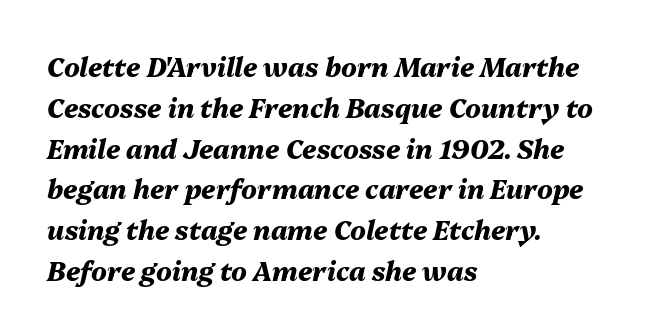
Q: Is the text bold? A: Yes.
Q: Is the text italic (slanted)? A: Yes, it leans right by about 13 degrees.
Q: Is the text underlined? A: No.
Q: How is the paragraph aligned? A: Left-aligned.
Q: Is the spacing between letters normal or unusually wide? A: Normal.
Q: Is the spacing between lines tight, normal or loose? A: Normal.
